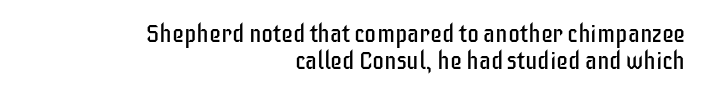
Q: Is the text bold? A: No.
Q: Is the text italic (slanted)? A: No, it is upright.
Q: Is the text underlined? A: No.
Q: How is the paragraph aligned? A: Right-aligned.
Q: Is the spacing between letters normal or unusually wide? A: Normal.
Q: Is the spacing between lines tight, normal or loose? A: Tight.
